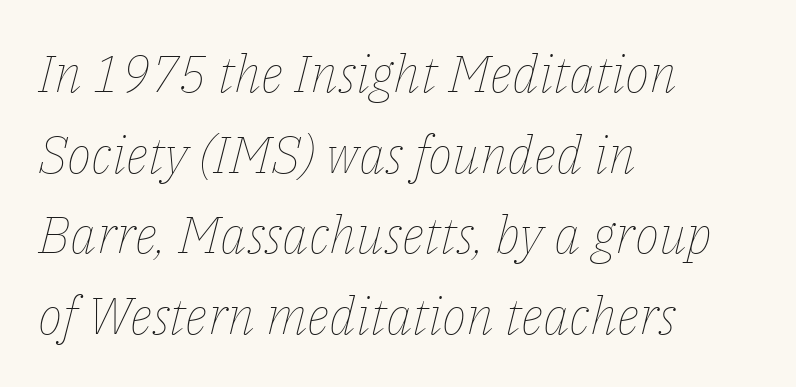
{"italic": "yes", "lean": "right", "slant_degrees": 14, "bold": "no", "weight": "thin", "width": "normal", "stroke_contrast": "low", "x_height": "medium", "monospaced": "no", "underline": "no", "align": "left", "line_spacing": "normal", "line_spacing_ratio": 1.55, "letter_spacing": "normal", "letter_spacing_em": 0.0, "glyph_px": 52}
